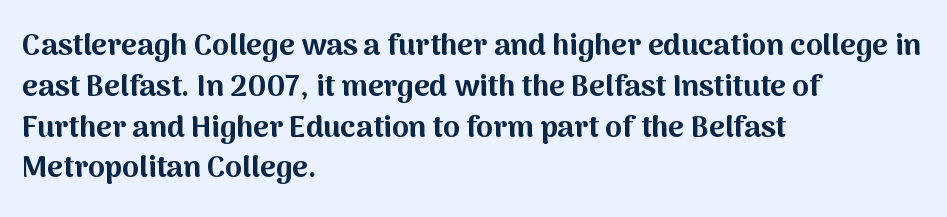
Q: Is the text bold? A: Yes.
Q: Is the text italic (slanted)? A: No, it is upright.
Q: Is the typeface a serif or a sans-serif typeface? A: Sans-serif.
Q: Is the text underlined? A: No.
Q: How is the paragraph aligned? A: Left-aligned.
Q: Is the spacing between letters normal or unusually wide? A: Normal.
Q: Is the spacing between lines tight, normal or loose? A: Normal.
Q: Width (condensed, normal, or wide)? A: Normal.
Q: Stroke contrast? A: Medium.
Q: x-height? A: Medium.
Q: Monospaced? A: No.
